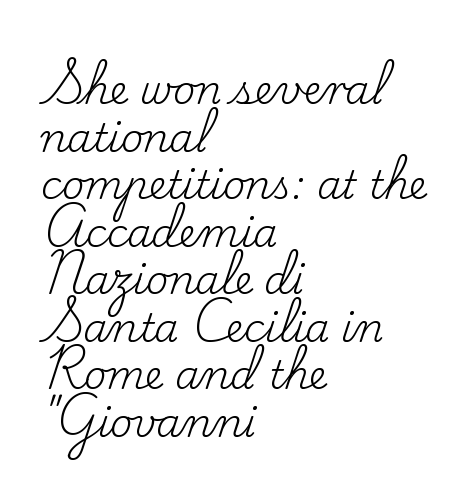
{"serif": "yes", "bold": "no", "weight": "regular", "width": "normal", "stroke_contrast": "low", "x_height": "small", "monospaced": "no", "underline": "no", "align": "left", "line_spacing_ratio": 1.22, "letter_spacing": "normal", "letter_spacing_em": 0.0, "glyph_px": 39}
